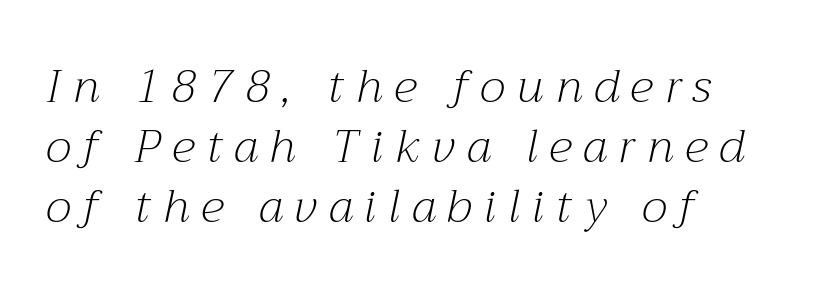
Notice how the stems are inclined rather than vertical — that's the hallmark of italics. A clean baseline with only descenders dipping below it. This rendering employs a face with finishing strokes, i.e., a serif. Line starts are locked; line ends wander.
